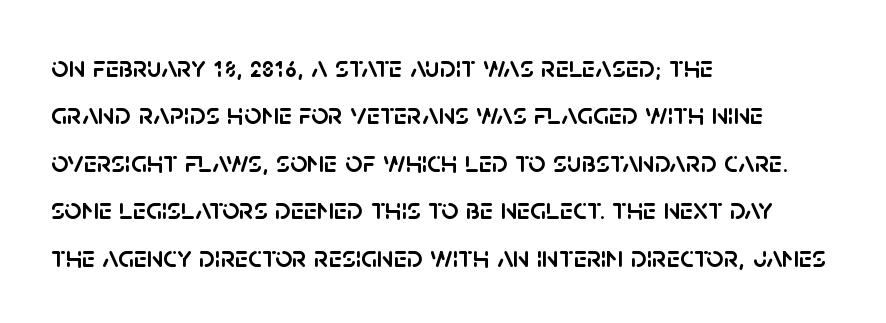
Q: Is the text italic (slanted)? A: No, it is upright.
Q: Is the typeface a serif or a sans-serif typeface? A: Sans-serif.
Q: Is the text underlined? A: No.
Q: How is the paragraph aligned? A: Left-aligned.
Q: Is the spacing between letters normal or unusually wide? A: Normal.
Q: Is the spacing between lines tight, normal or loose? A: Normal.
Q: Width (condensed, normal, or wide)? A: Normal.
Q: Stroke contrast? A: Low.
Q: x-height? A: Large.
Q: Monospaced? A: No.
